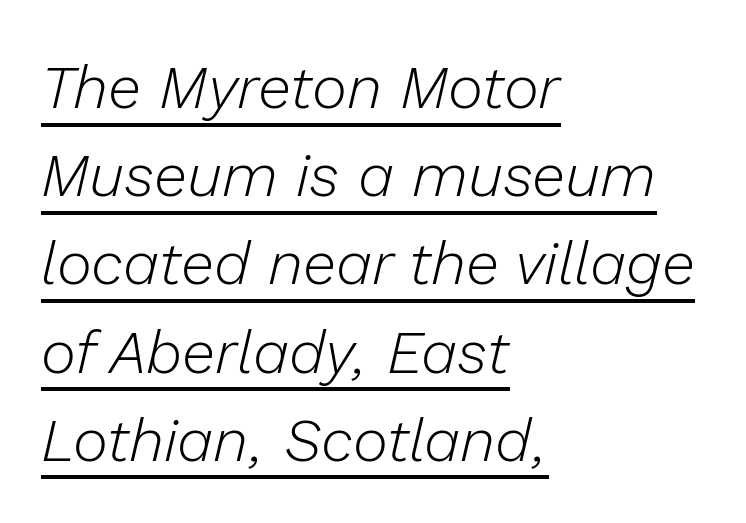
Q: Is the text bold? A: No.
Q: Is the text italic (slanted)? A: Yes, it leans right by about 13 degrees.
Q: Is the text underlined? A: Yes.
Q: How is the paragraph aligned? A: Left-aligned.
Q: Is the spacing between letters normal or unusually wide? A: Normal.
Q: Is the spacing between lines tight, normal or loose? A: Normal.
Q: Width (condensed, normal, or wide)? A: Normal.
Q: Stroke contrast? A: Low.
Q: x-height? A: Medium.
Q: Monospaced? A: No.
